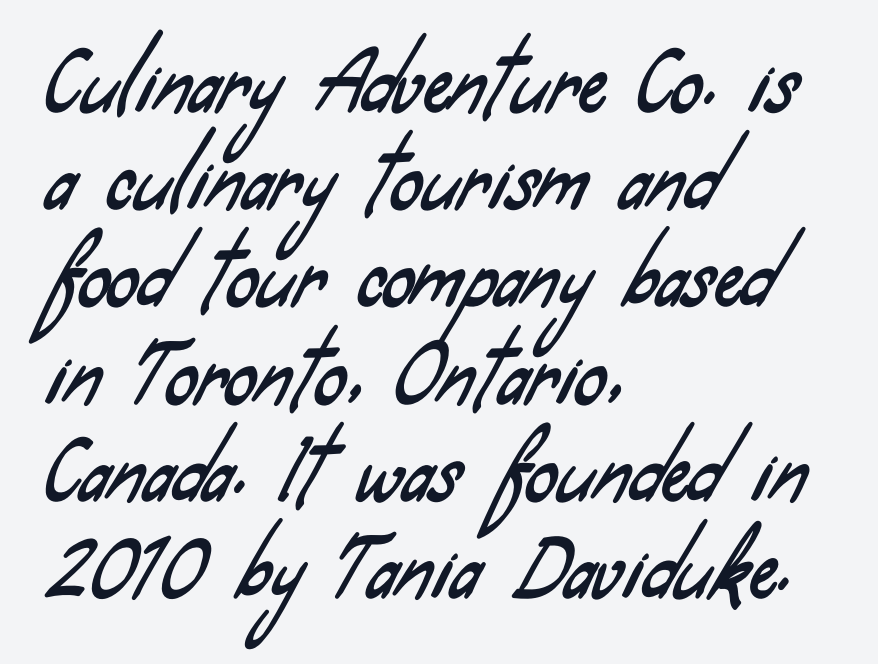
Each letter keeps its own natural width here, so spacing adapts to shape. The setting favours the left margin, as ordinary paragraphs usually do. The foot of each line stays bare and open. The gaps between neighbouring characters are ordinary and unremarkable. The rendering shows plain stroke endings on the letterforms — a sans-serif design.
